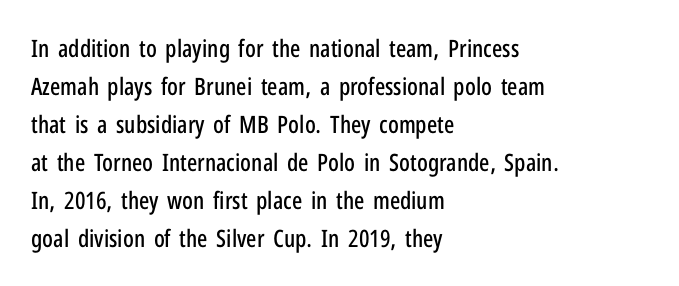
{"italic": "no", "underline": "no", "align": "left", "line_spacing": "normal", "line_spacing_ratio": 1.58, "letter_spacing": "normal", "letter_spacing_em": 0.0, "glyph_px": 24}
